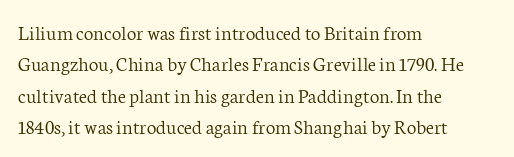
The image shows 21 px text type, upright; set left-aligned, normal line spacing (1.49x), normal letter spacing, not underlined.
